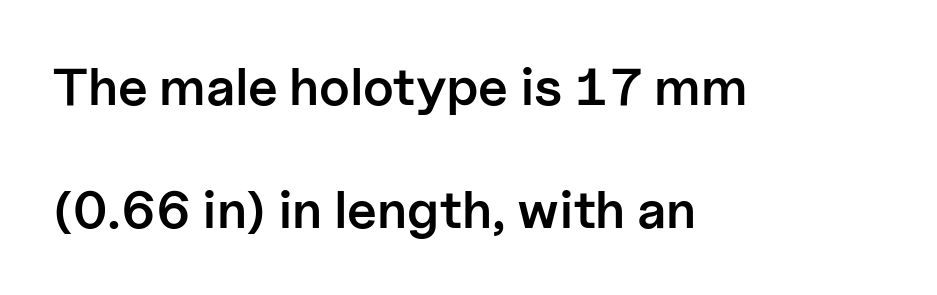
Q: Is the text bold? A: Semi-bold.
Q: Is the text italic (slanted)? A: No, it is upright.
Q: Is the typeface a serif or a sans-serif typeface? A: Sans-serif.
Q: Is the text underlined? A: No.
Q: How is the paragraph aligned? A: Left-aligned.
Q: Is the spacing between letters normal or unusually wide? A: Normal.
Q: Is the spacing between lines tight, normal or loose? A: Loose.
Q: Width (condensed, normal, or wide)? A: Normal.
Q: Stroke contrast? A: Low.
Q: x-height? A: Medium.
Q: Monospaced? A: No.
